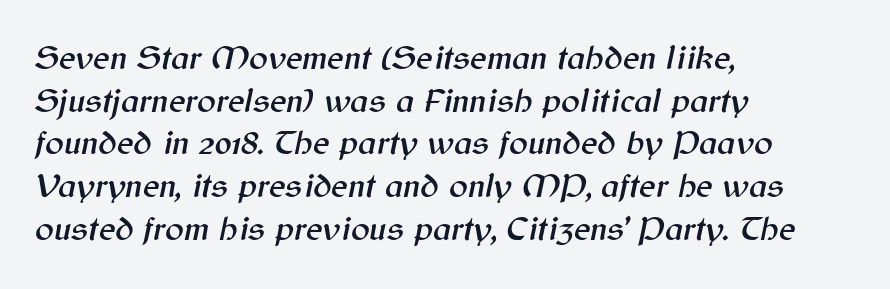
The image shows 35 px text type, italic (leaning right); set left-aligned, line spacing 1.22x, normal letter spacing, not underlined; medium stroke contrast and a medium x-height.
